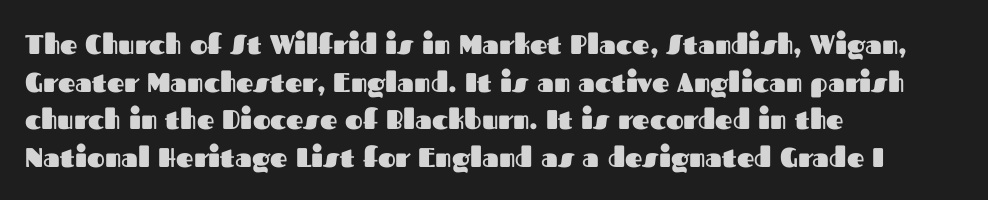
{"italic": "no", "bold": "yes", "underline": "no", "align": "left", "line_spacing": "normal", "line_spacing_ratio": 1.39, "letter_spacing": "normal", "letter_spacing_em": 0.0, "glyph_px": 27}
